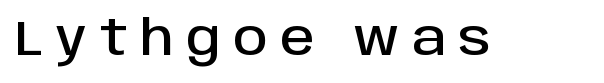
Q: Is the text italic (slanted)? A: No, it is upright.
Q: Is the typeface a serif or a sans-serif typeface? A: Sans-serif.
Q: Is the text underlined? A: No.
Q: Is the spacing between letters normal or unusually wide? A: Unusually wide.
Q: Width (condensed, normal, or wide)? A: Normal.
Q: Stroke contrast? A: Low.
Q: x-height? A: Large.
Q: Monospaced? A: No.
